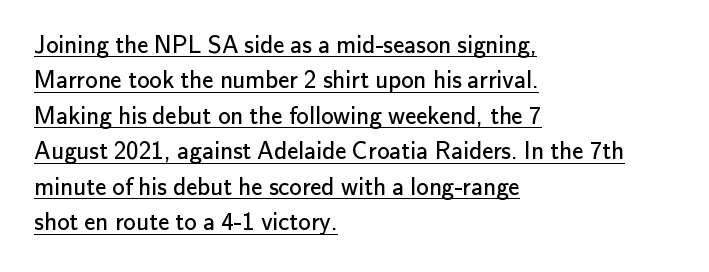
All the whitespace from short lines collects on the right. Upright lettering throughout. Each line of the rendering has a horizontal stroke beneath the glyphs. The designer left line spacing at the default. Look at the tracking — it's just the regular setting, nothing added. Counters stay open thanks to moderate or lighter strokes.
